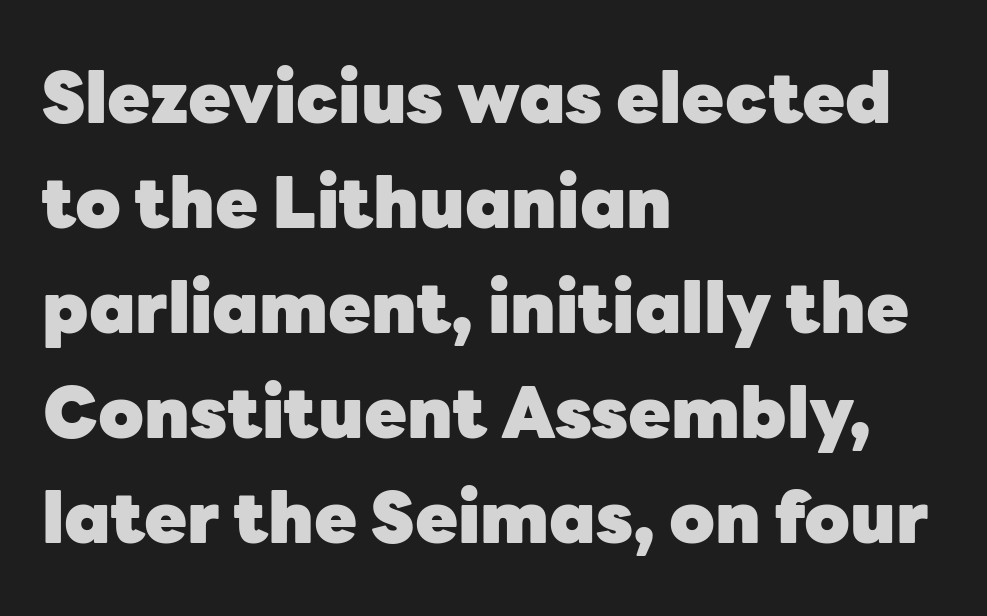
The image shows 70 px heavy sans-serif type, upright; set left-aligned, normal line spacing (1.5x), normal letter spacing, not underlined; low stroke contrast and a medium x-height.
